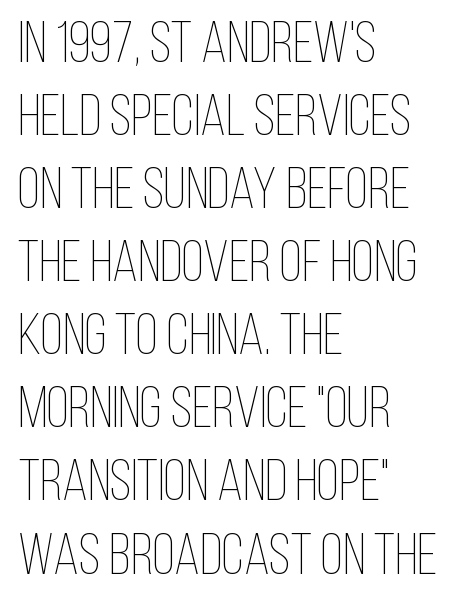
Beneath every word, the page is bare. The face used here is proportionally spaced, like ordinary book or web type. Does the lettering tilt? It doesn't — this is upright. Horizontal alignment here is leftward, the default for most running prose. How would I describe the line gaps? Plain and ordinary. Tracking here is standard; glyphs follow each other at the usual distance.
